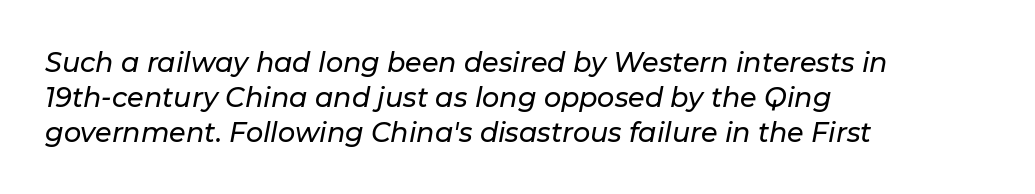
The image shows 27 px text type, italic (leaning right); set left-aligned, normal line spacing (1.29x), normal letter spacing, not underlined.
